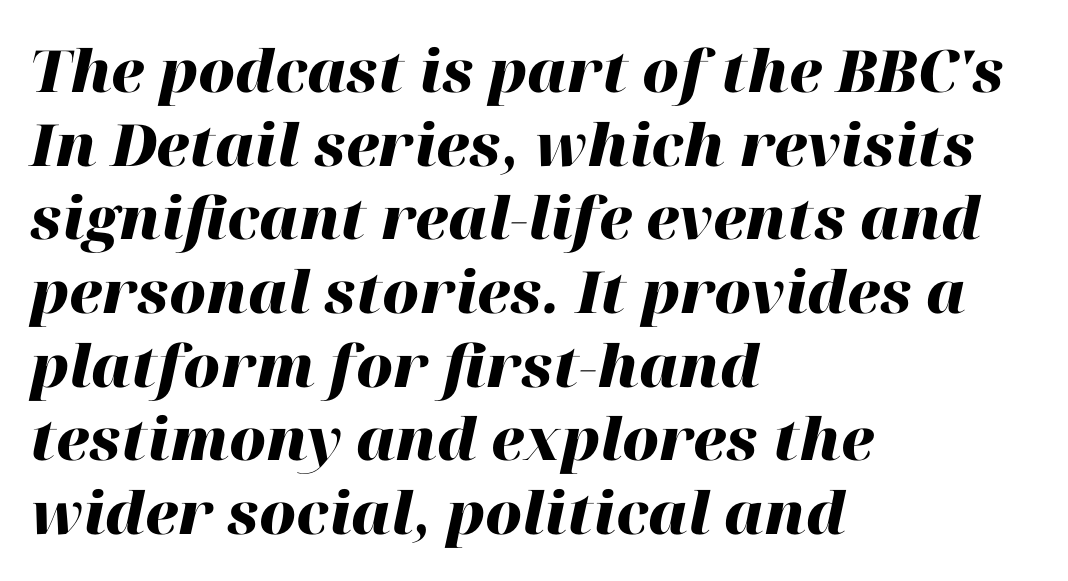
{"italic": "yes", "lean": "right", "slant_degrees": 12, "bold": "yes", "weight": "heavy", "width": "normal", "stroke_contrast": "high", "x_height": "medium", "monospaced": "no", "underline": "no", "align": "left", "line_spacing": "normal", "line_spacing_ratio": 1.27, "letter_spacing": "normal", "letter_spacing_em": 0.0, "glyph_px": 58}
